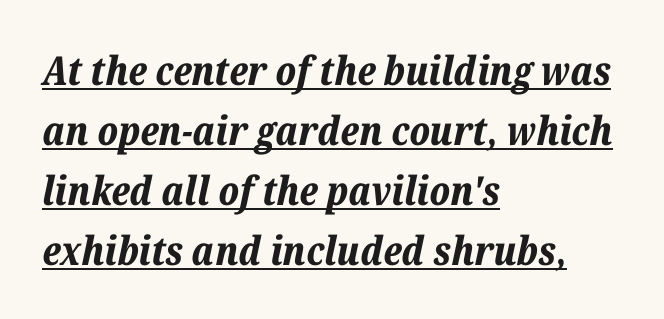
Q: Is the text bold? A: Yes.
Q: Is the text italic (slanted)? A: Yes, it leans right by about 12 degrees.
Q: Is the text underlined? A: Yes.
Q: How is the paragraph aligned? A: Left-aligned.
Q: Is the spacing between letters normal or unusually wide? A: Normal.
Q: Is the spacing between lines tight, normal or loose? A: Normal.
Q: Width (condensed, normal, or wide)? A: Normal.
Q: Stroke contrast? A: Low.
Q: x-height? A: Medium.
Q: Monospaced? A: No.
